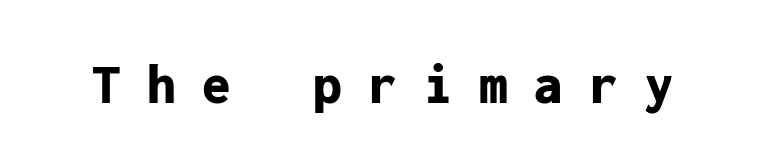
Q: Is the text bold? A: Yes.
Q: Is the text italic (slanted)? A: No, it is upright.
Q: Is the typeface a serif or a sans-serif typeface? A: Sans-serif.
Q: Is the text underlined? A: No.
Q: Is the spacing between letters normal or unusually wide? A: Unusually wide.
Q: Width (condensed, normal, or wide)? A: Normal.
Q: Stroke contrast? A: Low.
Q: x-height? A: Medium.
Q: Monospaced? A: Yes.
